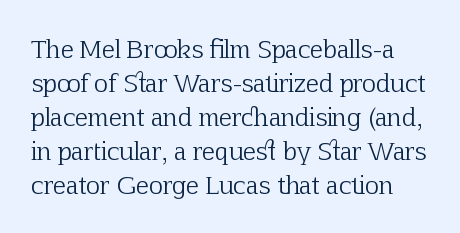
The image shows 24 px text type, upright; set normal line spacing (1.42x), normal letter spacing, not underlined.
